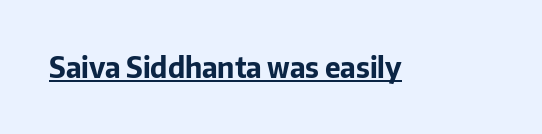
These lines are composed in type without serifs. How are the letters spaced? Ordinarily, with no added tracking. Caption: bold face, heavy strokes. This is underlined copy, the kind a proofreader might mark for attention. This sample uses an upright cut, with every glyph sitting square on the baseline. Each letter keeps its own natural width here, so spacing adapts to shape.
